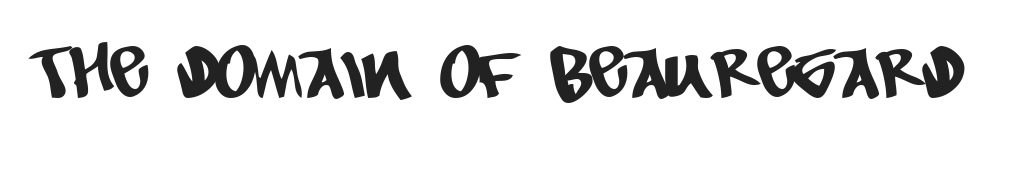
The image shows 71 px condensed sans-serif type; set normal letter spacing, not underlined; low stroke contrast and a large x-height.
